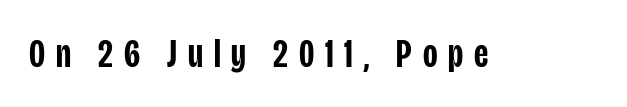
The image shows 40 px semibold, condensed sans-serif type, upright; set unusually wide letter spacing (+0.27 em), not underlined; low stroke contrast and a large x-height.
